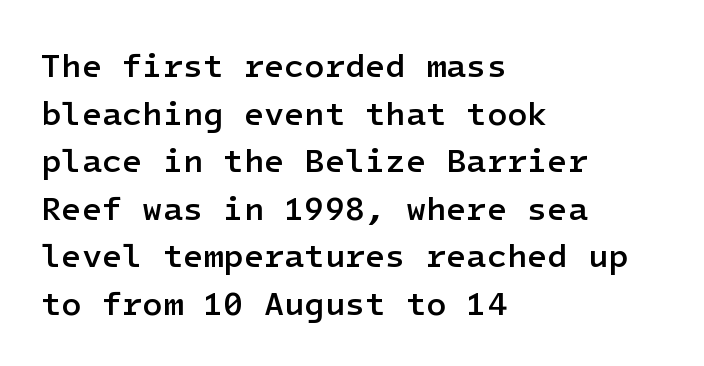
{"serif": "no", "italic": "no", "bold": "semi", "weight": "semibold", "width": "normal", "stroke_contrast": "low", "x_height": "medium", "underline": "no", "align": "left", "line_spacing": "normal", "line_spacing_ratio": 1.44, "letter_spacing": "normal", "letter_spacing_em": 0.0, "glyph_px": 33}
